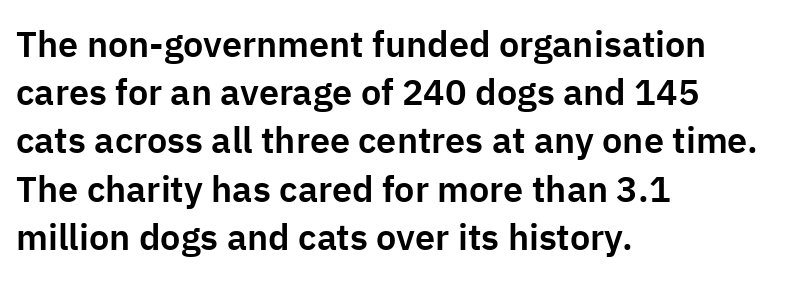
The image shows 36 px sans-serif type, upright; set left-aligned, normal line spacing (1.34x), normal letter spacing, not underlined; low stroke contrast and a medium x-height.
